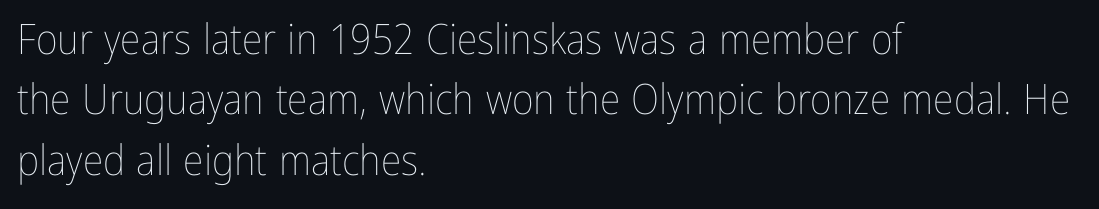
The image shows 42 px thin, condensed type, upright; set left-aligned, normal line spacing (1.44x), normal letter spacing, not underlined; low stroke contrast and a medium x-height.
